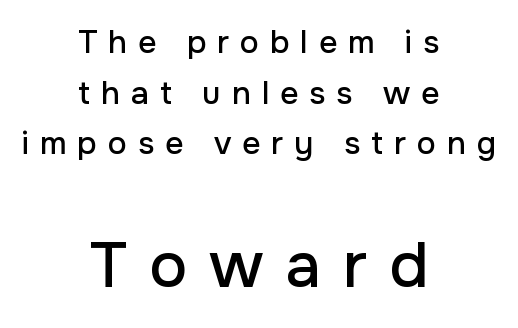
Q: Is the text italic (slanted)? A: No, it is upright.
Q: Is the typeface a serif or a sans-serif typeface? A: Sans-serif.
Q: Is the text underlined? A: No.
Q: How is the paragraph aligned? A: Centered.
Q: Is the spacing between letters normal or unusually wide? A: Unusually wide.
Q: Is the spacing between lines tight, normal or loose? A: Normal.
Q: Which block of text is set in a larger size, the first (top) or the second (bottom)? A: The second (bottom) one.
Q: Width (condensed, normal, or wide)? A: Normal.
Q: Stroke contrast? A: Low.
Q: x-height? A: Medium.
Q: Monospaced? A: No.
